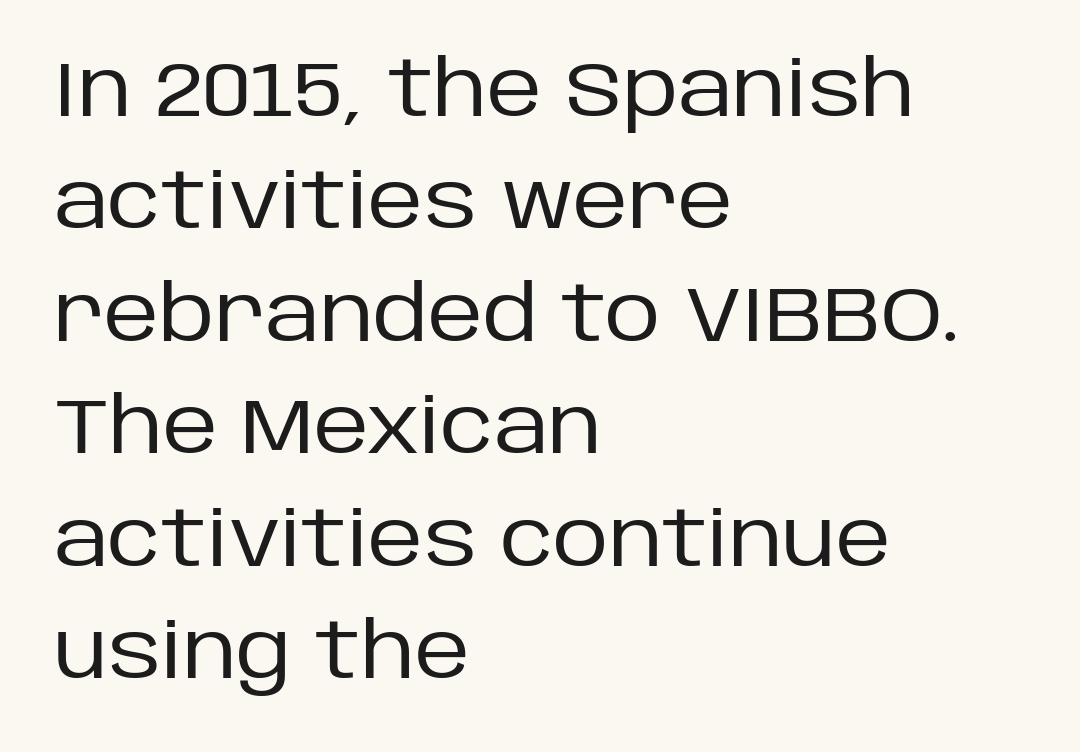
What kind of face is this? One without serifs — a sans. Check the space under the baseline: it is left empty. Think standard paragraph weight, or any step lighter than that. How are the letters spaced? Ordinarily, with no added tracking. Rows of type keep a routine distance in the vertical direction.
